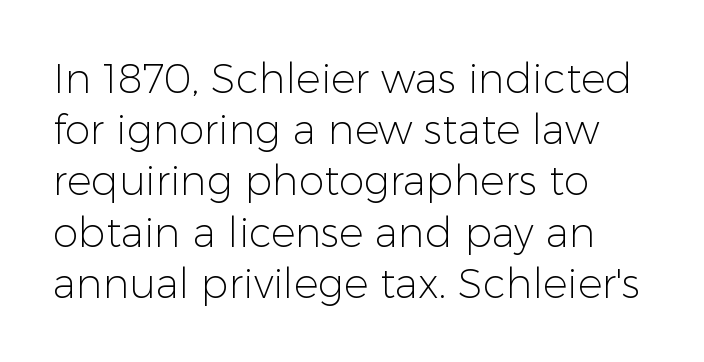
{"serif": "no", "italic": "no", "bold": "no", "weight": "light", "width": "normal", "stroke_contrast": "low", "x_height": "medium", "monospaced": "no", "underline": "no", "align": "left", "line_spacing": "normal", "line_spacing_ratio": 1.25, "letter_spacing": "normal", "letter_spacing_em": 0.0, "glyph_px": 41}
